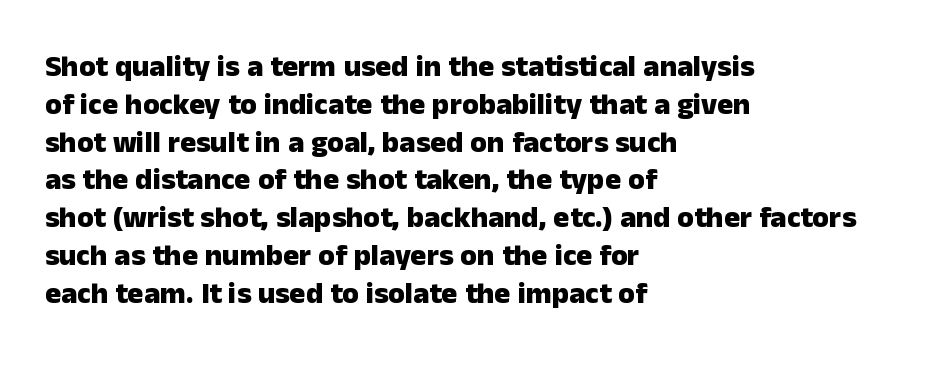
Each letter keeps its own natural width here, so spacing adapts to shape. Line spacing here is normal. Spacing between characters is what you'd get straight out of the box. Italic? Not at all — the glyphs are vertical.
